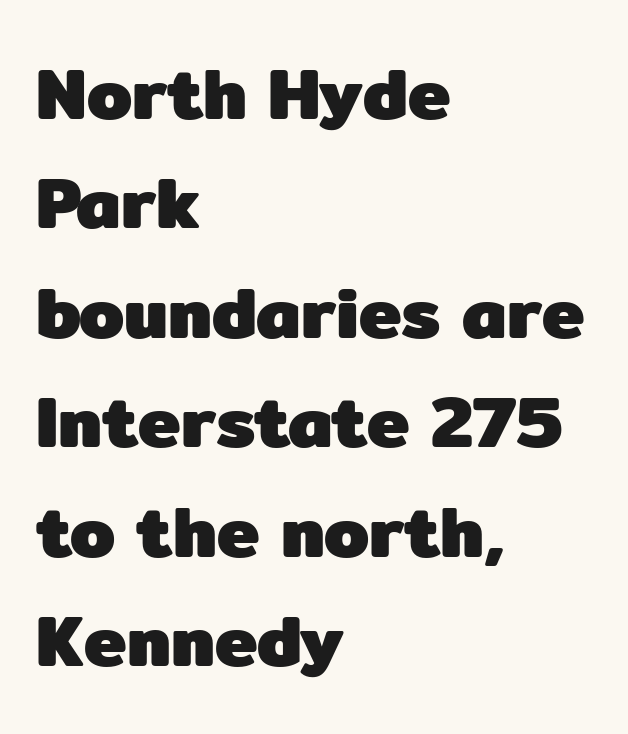
{"serif": "no", "italic": "no", "bold": "yes", "weight": "heavy", "width": "normal", "stroke_contrast": "low", "x_height": "medium", "monospaced": "no", "underline": "no", "align": "left", "line_spacing": "normal", "line_spacing_ratio": 1.52, "letter_spacing": "normal", "letter_spacing_em": 0.0, "glyph_px": 72}
